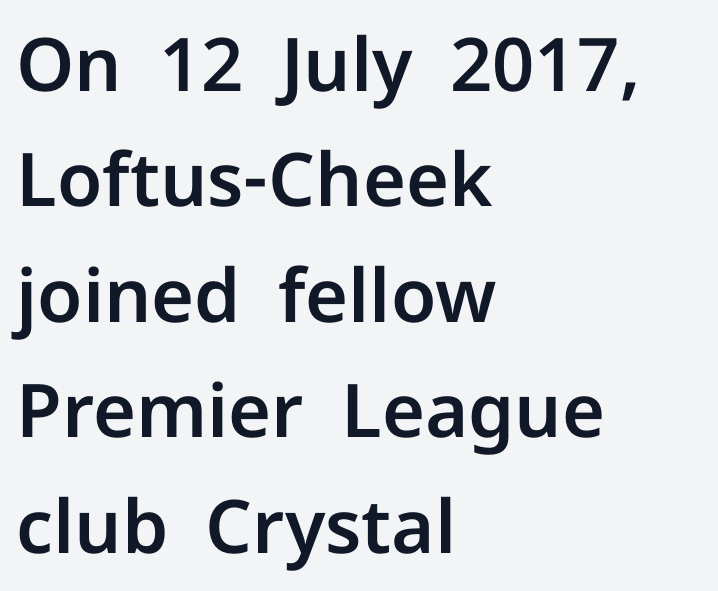
Q: Is the text italic (slanted)? A: No, it is upright.
Q: Is the typeface a serif or a sans-serif typeface? A: Sans-serif.
Q: Is the text underlined? A: No.
Q: How is the paragraph aligned? A: Left-aligned.
Q: Is the spacing between letters normal or unusually wide? A: Normal.
Q: Is the spacing between lines tight, normal or loose? A: Normal.
Q: Width (condensed, normal, or wide)? A: Normal.
Q: Stroke contrast? A: Low.
Q: x-height? A: Medium.
Q: Monospaced? A: No.
